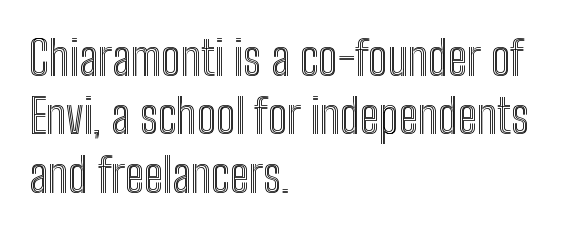
Q: Is the text italic (slanted)? A: No, it is upright.
Q: Is the text underlined? A: No.
Q: How is the paragraph aligned? A: Left-aligned.
Q: Is the spacing between letters normal or unusually wide? A: Normal.
Q: Width (condensed, normal, or wide)? A: Condensed.
Q: x-height? A: Medium.
Q: Monospaced? A: No.
